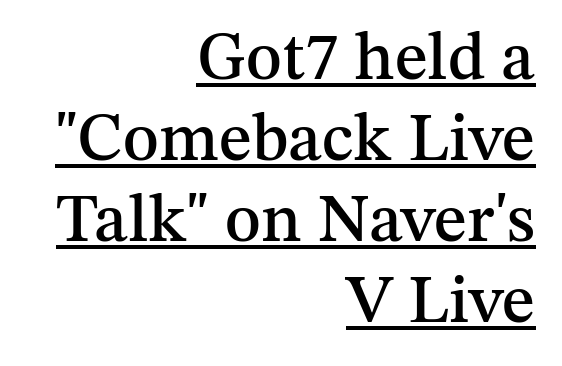
Q: Is the text italic (slanted)? A: No, it is upright.
Q: Is the typeface a serif or a sans-serif typeface? A: Serif.
Q: Is the text underlined? A: Yes.
Q: How is the paragraph aligned? A: Right-aligned.
Q: Is the spacing between letters normal or unusually wide? A: Normal.
Q: Width (condensed, normal, or wide)? A: Normal.
Q: Stroke contrast? A: Medium.
Q: x-height? A: Medium.
Q: Monospaced? A: No.
